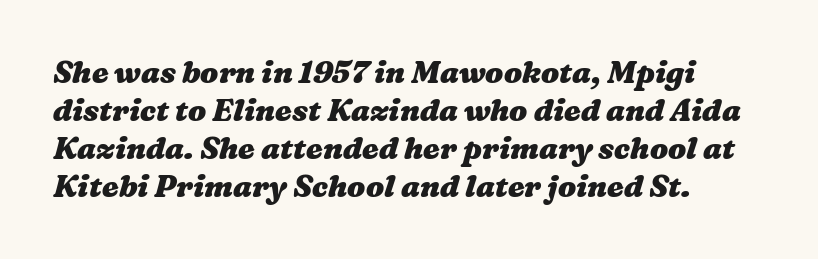
{"bold": "yes", "weight": "heavy", "width": "wide", "stroke_contrast": "medium", "x_height": "medium", "monospaced": "no", "underline": "no", "align": "left", "line_spacing": "normal", "line_spacing_ratio": 1.27, "letter_spacing": "normal", "letter_spacing_em": 0.0, "glyph_px": 30}
